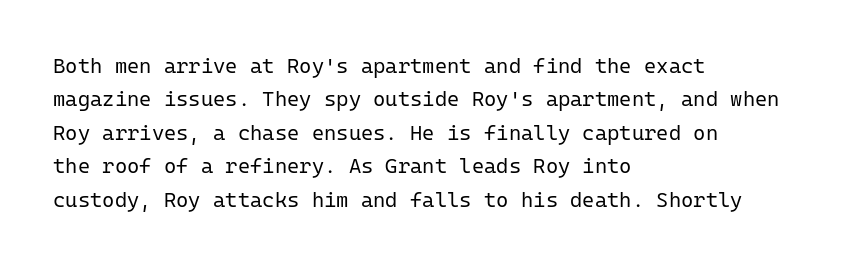
{"italic": "no", "bold": "no", "underline": "no", "align": "left", "line_spacing": "normal", "line_spacing_ratio": 1.59, "letter_spacing": "normal", "letter_spacing_em": 0.0, "glyph_px": 21}
